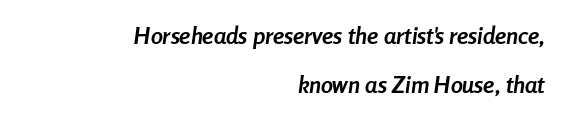
{"italic": "yes", "lean": "right", "slant_degrees": 8, "bold": "yes", "underline": "no", "align": "right", "line_spacing": "loose", "line_spacing_ratio": 2.05, "letter_spacing": "normal", "letter_spacing_em": 0.0, "glyph_px": 24}
